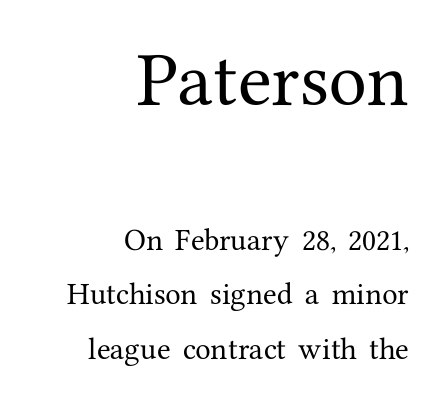
{"serif": "yes", "italic": "no", "width": "normal", "stroke_contrast": "medium", "x_height": "medium", "monospaced": "no", "underline": "no", "align": "right", "line_spacing": "loose", "line_spacing_ratio": 2.17, "letter_spacing": "normal", "letter_spacing_em": 0.0, "larger_block": "first", "size_ratio": 2.48, "glyph_px": 62}
